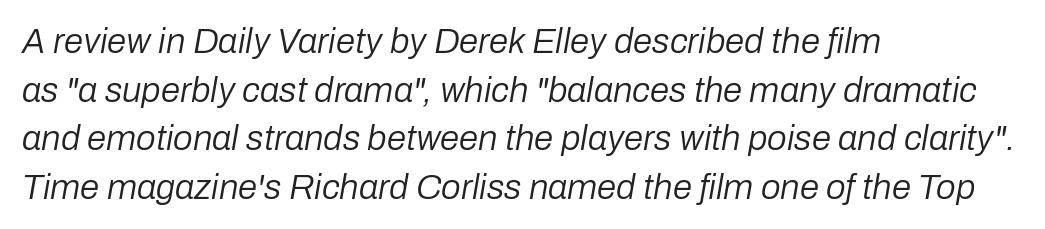
The image shows 35 px regular-weight type, italic (leaning right); set left-aligned, normal line spacing (1.39x), normal letter spacing, not underlined; low stroke contrast and a medium x-height.
